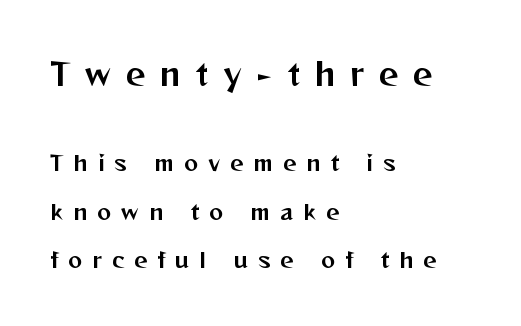
If you squint, the top block still reads clearly — it's the larger of the two. Notice the wide empty band between every row — that's loose leading. Here the designer chose a conventional face with non-uniform glyph widths. Every row of glyphs begins at an identical x-position on the left. The tracking jumps out immediately: characters are airy and widely separated. Italic? Not at all — the glyphs are vertical.
